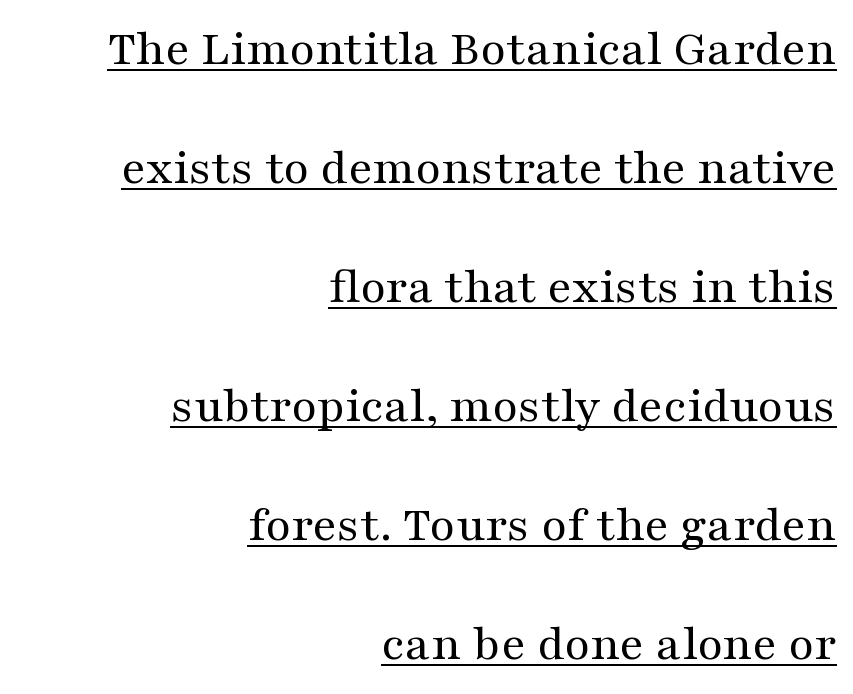
Reading down the column, the eye jumps a long way to each next line. Letterform terminals end in serifs throughout the passage. Varying glyph widths throughout — classic text-font behaviour. In terms of posture, this sample is upright. Glance below the letters and you will spot a drawn line.
